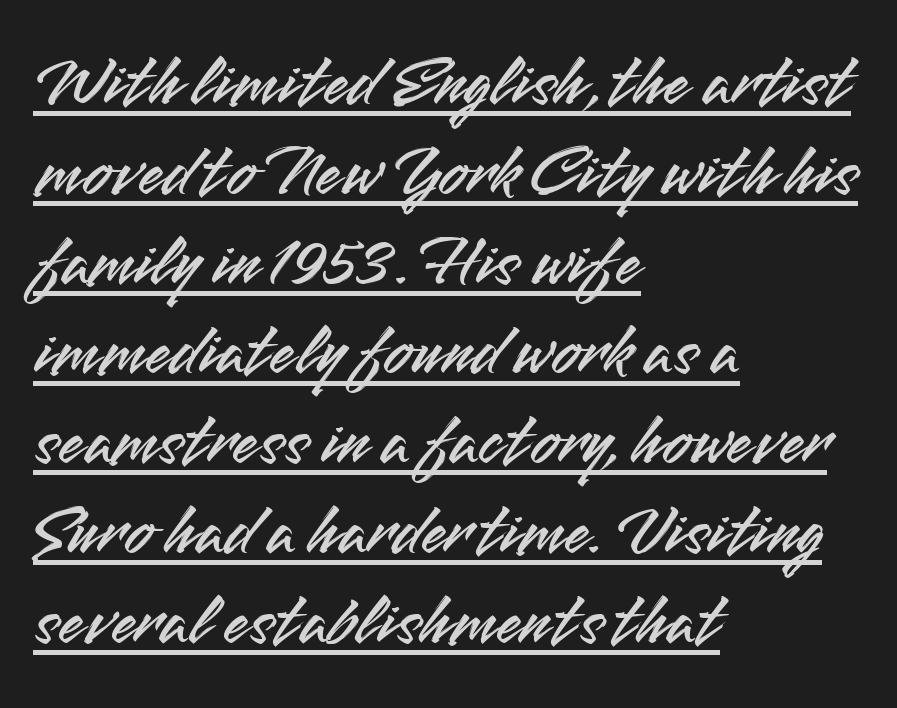
Q: Is the text italic (slanted)? A: Yes.
Q: Is the typeface a serif or a sans-serif typeface? A: Sans-serif.
Q: Is the text underlined? A: Yes.
Q: How is the paragraph aligned? A: Left-aligned.
Q: Is the spacing between letters normal or unusually wide? A: Normal.
Q: Width (condensed, normal, or wide)? A: Normal.
Q: Stroke contrast? A: Medium.
Q: x-height? A: Small.
Q: Monospaced? A: No.
